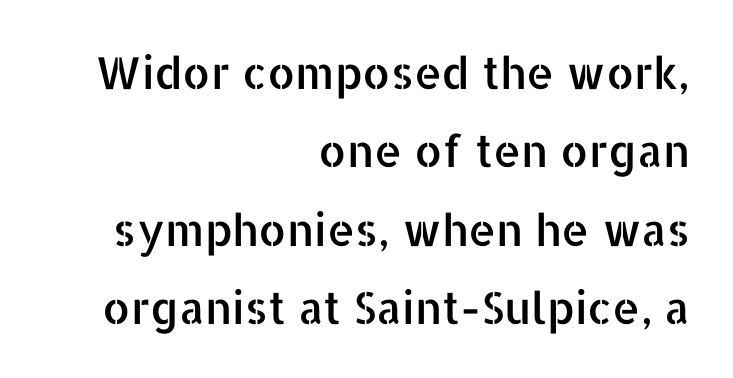
Q: Is the text italic (slanted)? A: No, it is upright.
Q: Is the typeface a serif or a sans-serif typeface? A: Sans-serif.
Q: Is the text underlined? A: No.
Q: How is the paragraph aligned? A: Right-aligned.
Q: Is the spacing between letters normal or unusually wide? A: Normal.
Q: Width (condensed, normal, or wide)? A: Normal.
Q: Stroke contrast? A: Low.
Q: x-height? A: Medium.
Q: Monospaced? A: No.
